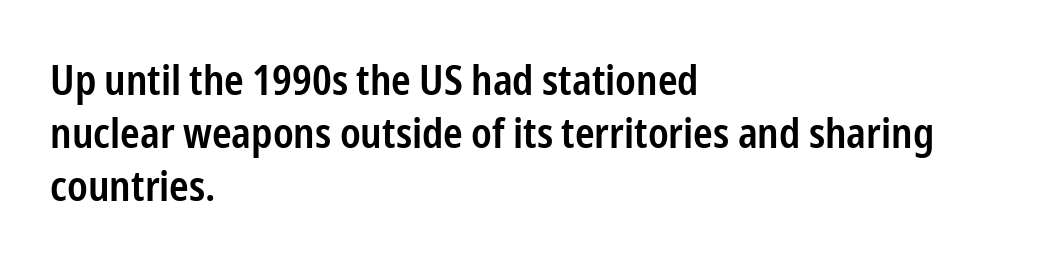
The image shows 42 px semibold, condensed sans-serif type, upright; set left-aligned, normal line spacing (1.26x), normal letter spacing, not underlined; low stroke contrast and a medium x-height.
